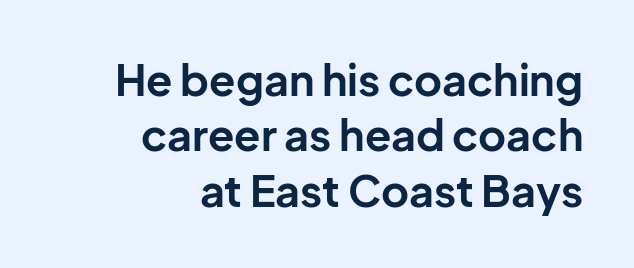
Does extra space separate the letters? No, they use regular spacing. Strong, thick strokes mark this as bold type. The characters display no serif detailing; their extremities are plain. Alignment: flush right. The passage shown is typed in a proportional face where columns would drift. Plain, unruled lines of type.
